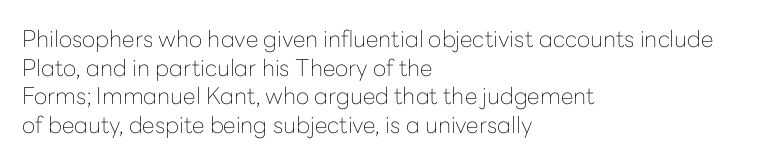
{"italic": "no", "bold": "no", "underline": "no", "align": "left", "line_spacing_ratio": 1.24, "letter_spacing": "normal", "letter_spacing_em": 0.0, "glyph_px": 23}
